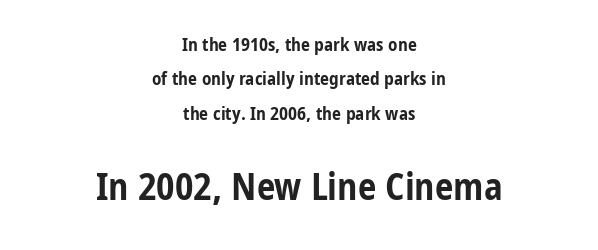
The image shows 37 px bold, condensed sans-serif type, upright; set centered, loose line spacing (1.91x), normal letter spacing, not underlined; the second (bottom) block is 2.06x larger; low stroke contrast and a medium x-height.
